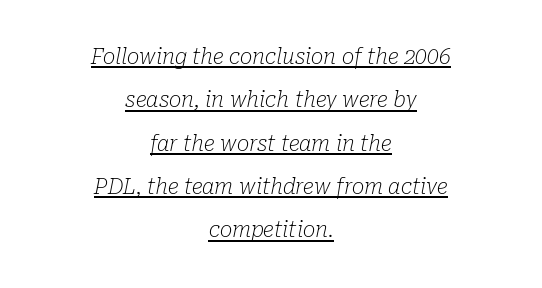
The image shows 21 px text type, italic (leaning right); set centered, loose line spacing (2.06x), normal letter spacing, underlined.
